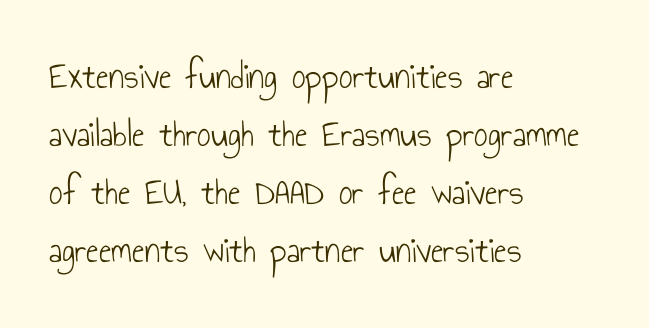
The image shows 38 px light, condensed sans-serif type, upright; set left-aligned, normal line spacing (1.53x), normal letter spacing, not underlined; low stroke contrast and a small x-height.
